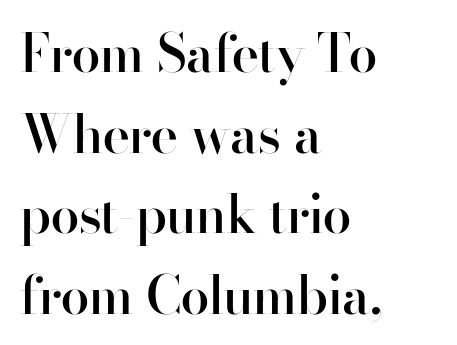
Typographically, this falls in the sans-serif category. These lines carry some extra weight — a demibold, not a full bold. The line texture is even and compact thanks to regular tracking. The words here are not underlined. When letters stand straight like this, we call the style roman or upright. This sample keeps an unexceptional amount of space between lines.
